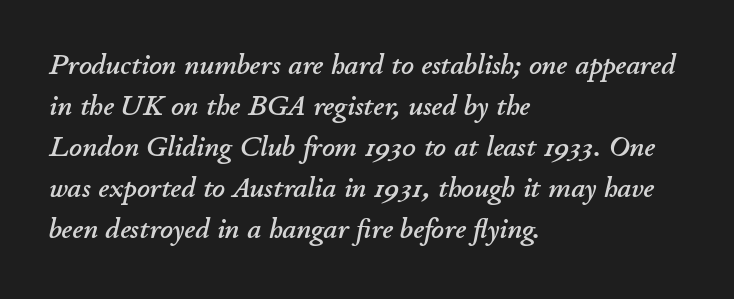
{"italic": "yes", "lean": "right", "slant_degrees": 11, "width": "normal", "stroke_contrast": "low", "x_height": "small", "monospaced": "no", "underline": "no", "align": "left", "line_spacing": "normal", "line_spacing_ratio": 1.46, "letter_spacing": "normal", "letter_spacing_em": 0.0, "glyph_px": 28}
